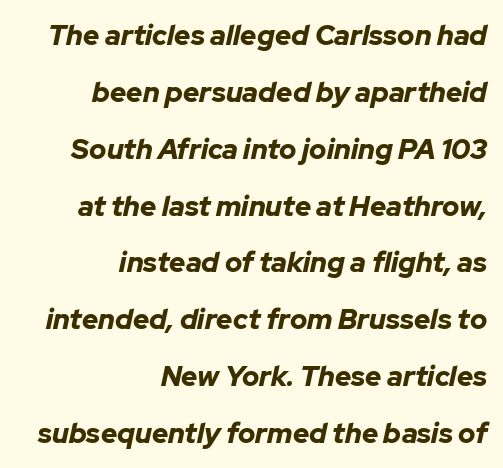
{"italic": "yes", "lean": "right", "slant_degrees": 12, "bold": "yes", "weight": "bold", "width": "normal", "stroke_contrast": "low", "x_height": "medium", "monospaced": "no", "underline": "no", "align": "right", "line_spacing": "loose", "line_spacing_ratio": 2.03, "letter_spacing": "normal", "letter_spacing_em": 0.0, "glyph_px": 28}
